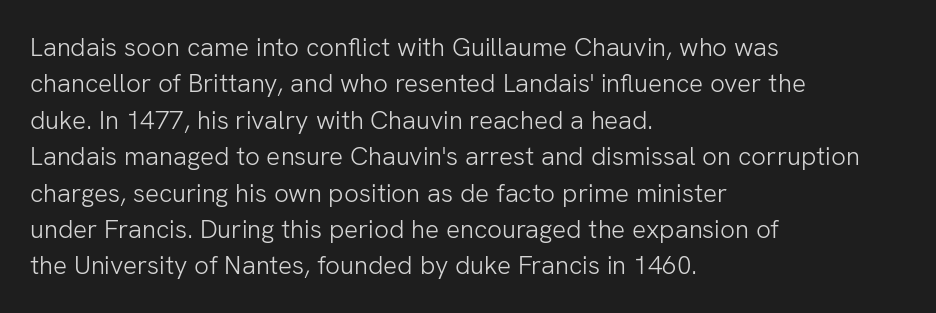
Short and long lines alike share a common starting point at left. The typeface has the unassuming heft of standard copy or less. Is the letter spacing exaggerated? No — it looks like the ordinary default. Has an underline been added? It has not. Posture: vertical.
